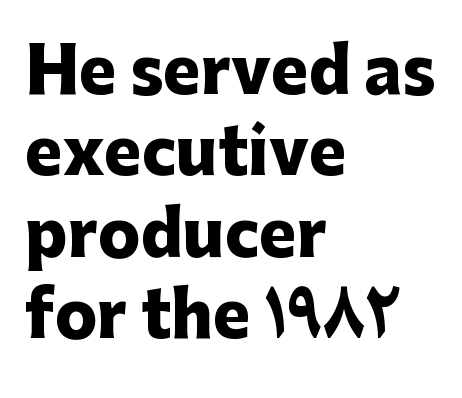
These lines keep a tight, regular rhythm from letter to letter. Do the characters align in a grid? No, the font is proportional. A bare baseline throughout the passage. Stroke thickness is high; the sample reads as a true bold.
